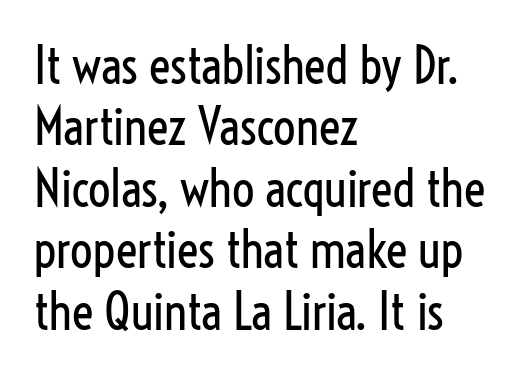
{"serif": "no", "italic": "no", "bold": "no", "weight": "regular", "width": "condensed", "stroke_contrast": "low", "x_height": "medium", "monospaced": "no", "underline": "no", "align": "left", "line_spacing_ratio": 1.23, "letter_spacing": "normal", "letter_spacing_em": 0.0, "glyph_px": 50}
